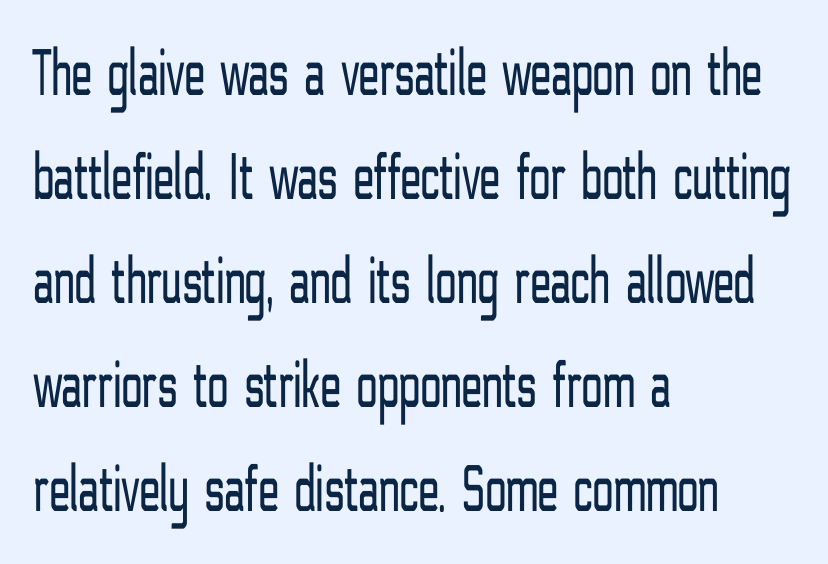
The image shows 68 px light, condensed sans-serif type, upright; set left-aligned, normal line spacing (1.53x), normal letter spacing, not underlined; low stroke contrast and a medium x-height.
